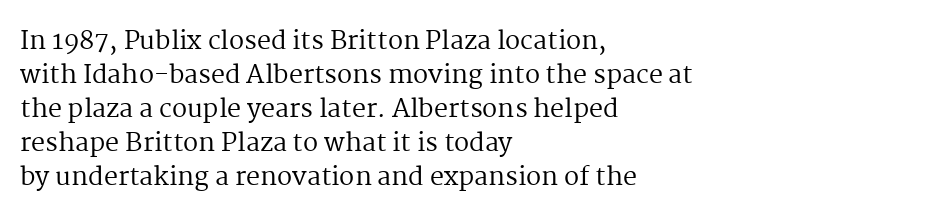
The image shows 25 px text type, upright; set left-aligned, normal line spacing (1.36x), normal letter spacing, not underlined.
